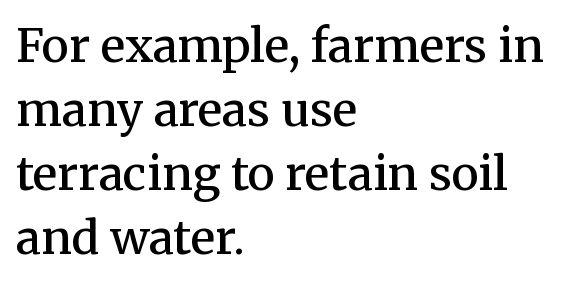
Q: Is the text bold? A: Semi-bold.
Q: Is the text italic (slanted)? A: No, it is upright.
Q: Is the typeface a serif or a sans-serif typeface? A: Serif.
Q: Is the text underlined? A: No.
Q: How is the paragraph aligned? A: Left-aligned.
Q: Is the spacing between letters normal or unusually wide? A: Normal.
Q: Is the spacing between lines tight, normal or loose? A: Normal.
Q: Width (condensed, normal, or wide)? A: Normal.
Q: Stroke contrast? A: Medium.
Q: x-height? A: Medium.
Q: Monospaced? A: No.
